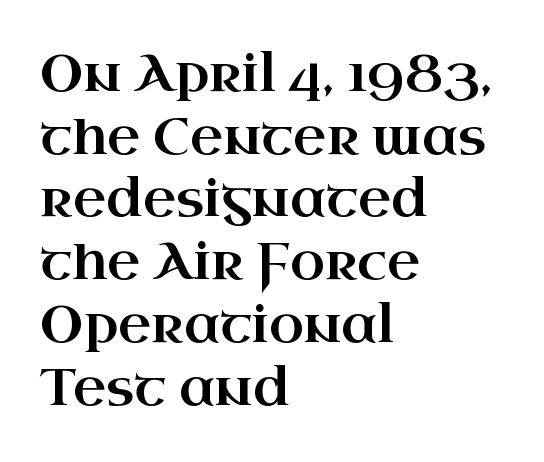
Q: Is the text italic (slanted)? A: No, it is upright.
Q: Is the typeface a serif or a sans-serif typeface? A: Serif.
Q: Is the text underlined? A: No.
Q: How is the paragraph aligned? A: Left-aligned.
Q: Is the spacing between letters normal or unusually wide? A: Normal.
Q: Width (condensed, normal, or wide)? A: Wide.
Q: Stroke contrast? A: High.
Q: x-height? A: Small.
Q: Monospaced? A: No.
